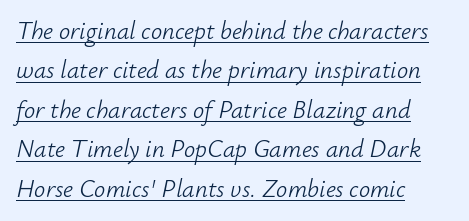
The image shows 25 px text type, italic (leaning right); set left-aligned, normal line spacing (1.58x), normal letter spacing, underlined.
